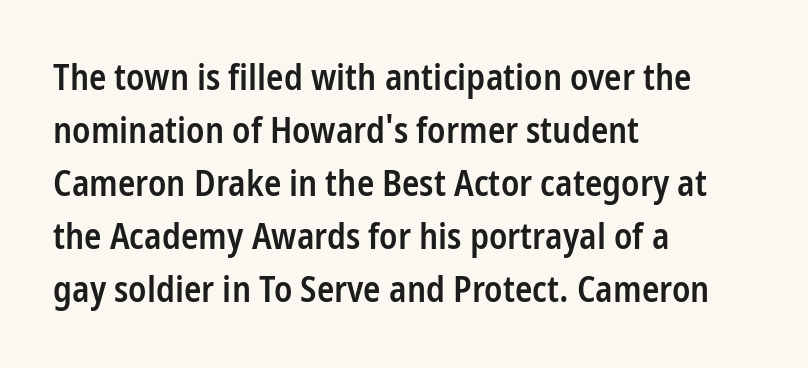
The image shows 36 px semibold, condensed sans-serif type, upright; set left-aligned, normal line spacing (1.47x), normal letter spacing, not underlined; low stroke contrast and a medium x-height.
